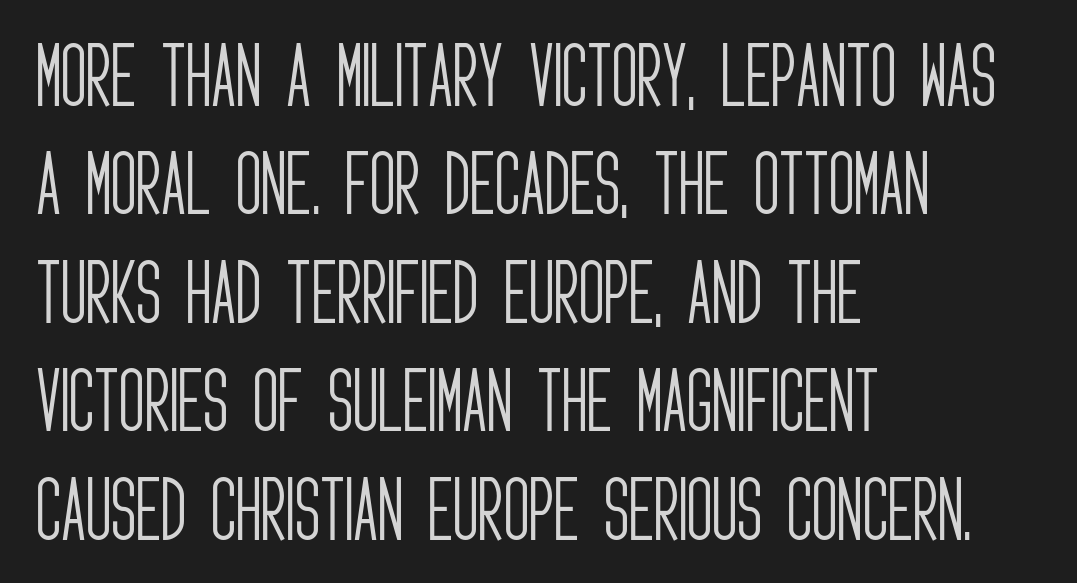
{"serif": "no", "italic": "no", "bold": "no", "weight": "light", "width": "condensed", "stroke_contrast": "low", "x_height": "large", "monospaced": "no", "underline": "no", "align": "left", "line_spacing": "normal", "line_spacing_ratio": 1.55, "letter_spacing": "normal", "letter_spacing_em": 0.0, "glyph_px": 70}
